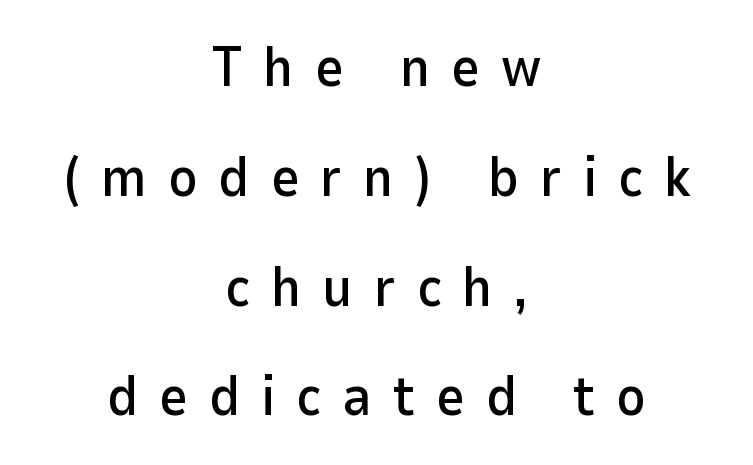
Q: Is the text italic (slanted)? A: No, it is upright.
Q: Is the typeface a serif or a sans-serif typeface? A: Sans-serif.
Q: Is the text underlined? A: No.
Q: How is the paragraph aligned? A: Centered.
Q: Is the spacing between letters normal or unusually wide? A: Unusually wide.
Q: Is the spacing between lines tight, normal or loose? A: Loose.
Q: Width (condensed, normal, or wide)? A: Normal.
Q: Stroke contrast? A: Low.
Q: x-height? A: Medium.
Q: Monospaced? A: No.
